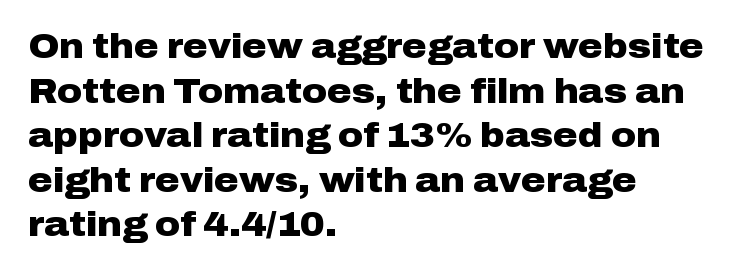
The image shows 34 px heavy, wide sans-serif type, upright; set left-aligned, normal line spacing (1.31x), normal letter spacing, not underlined; low stroke contrast and a medium x-height.
